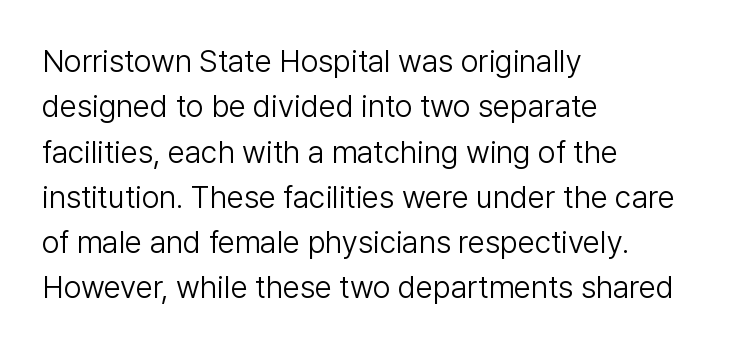
The image shows 31 px light sans-serif type, upright; set left-aligned, normal line spacing (1.46x), normal letter spacing, not underlined; low stroke contrast and a medium x-height.
